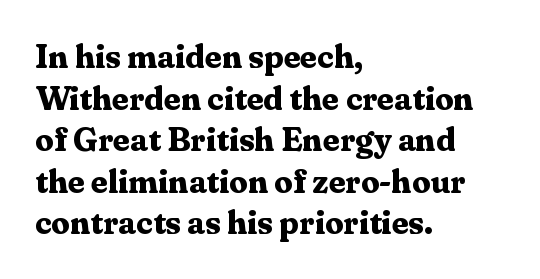
Plenty of ink on the page — the face is bold. Vertically, the passage feels balanced, rows spaced as you'd expect. This rendering features lettering with no underline. The rendering anchors every line to the left-hand side.
